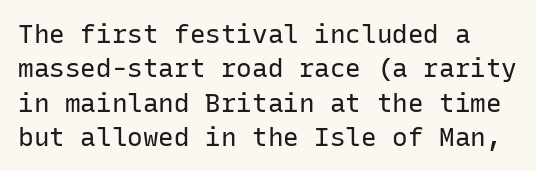
Q: Is the text bold? A: No.
Q: Is the text italic (slanted)? A: No, it is upright.
Q: Is the text underlined? A: No.
Q: Is the spacing between letters normal or unusually wide? A: Normal.
Q: Is the spacing between lines tight, normal or loose? A: Normal.
